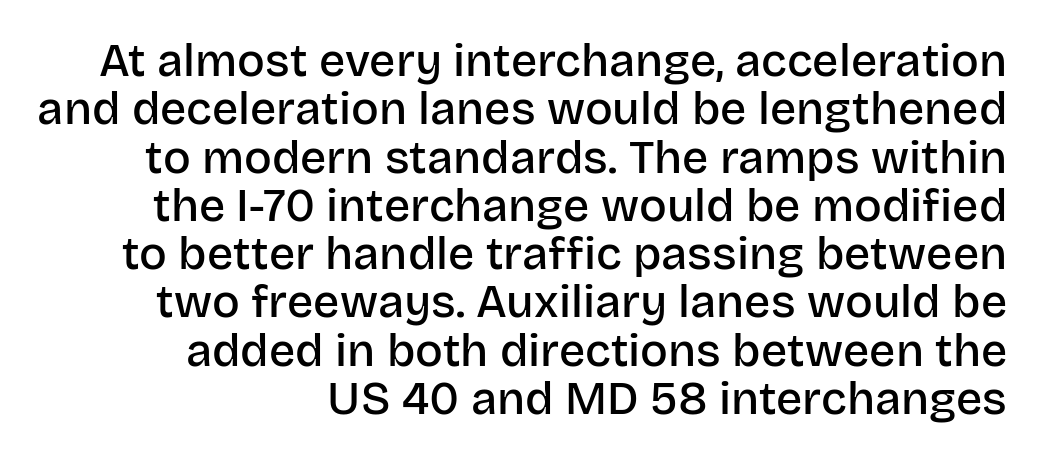
Q: Is the text bold? A: Semi-bold.
Q: Is the text italic (slanted)? A: No, it is upright.
Q: Is the typeface a serif or a sans-serif typeface? A: Sans-serif.
Q: Is the text underlined? A: No.
Q: How is the paragraph aligned? A: Right-aligned.
Q: Is the spacing between letters normal or unusually wide? A: Normal.
Q: Is the spacing between lines tight, normal or loose? A: Tight.
Q: Width (condensed, normal, or wide)? A: Normal.
Q: Stroke contrast? A: Low.
Q: x-height? A: Large.
Q: Monospaced? A: No.
